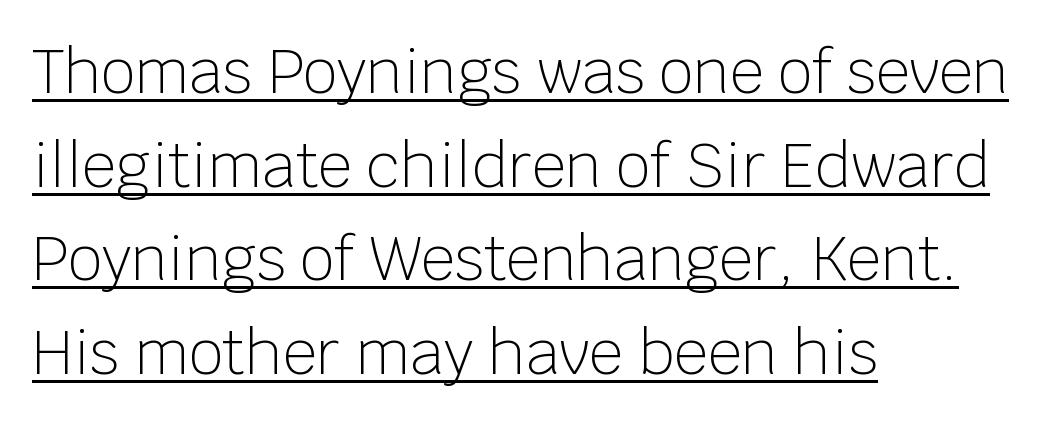
The image shows 60 px light sans-serif type, upright; set left-aligned, normal line spacing (1.56x), normal letter spacing, underlined; low stroke contrast and a large x-height.
